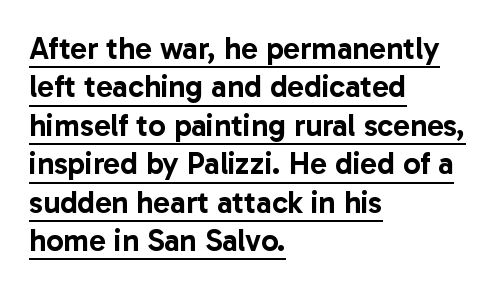
The face used here appears with an underline applied. Character widths vary here, with narrow letters taking less room than wide ones. Every character sits straight up, as roman type does. Note: no serifs on the glyphs.
